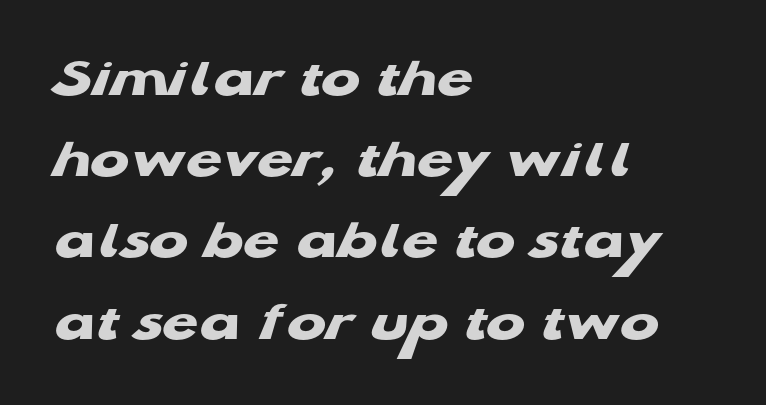
The image shows 58 px heavy, wide sans-serif type; set left-aligned, normal line spacing (1.4x), normal letter spacing, not underlined; low stroke contrast and a medium x-height.
